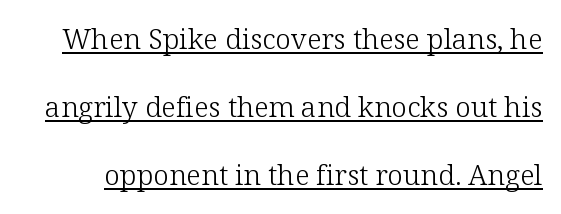
Q: Is the text bold? A: No.
Q: Is the text italic (slanted)? A: No, it is upright.
Q: Is the typeface a serif or a sans-serif typeface? A: Serif.
Q: Is the text underlined? A: Yes.
Q: Is the spacing between letters normal or unusually wide? A: Normal.
Q: Is the spacing between lines tight, normal or loose? A: Loose.
Q: Width (condensed, normal, or wide)? A: Normal.
Q: Stroke contrast? A: Low.
Q: x-height? A: Medium.
Q: Monospaced? A: No.
